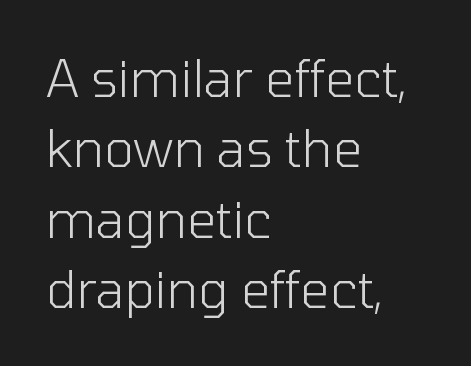
The image shows 51 px light sans-serif type, upright; set left-aligned, normal line spacing (1.38x), normal letter spacing, not underlined; low stroke contrast and a medium x-height.
